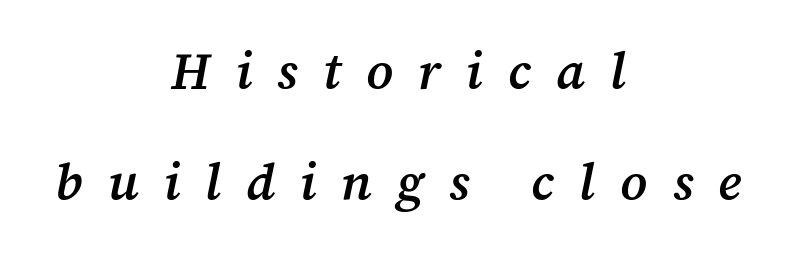
Q: Is the text bold? A: Semi-bold.
Q: Is the text italic (slanted)? A: Yes, it leans right by about 12 degrees.
Q: Is the typeface a serif or a sans-serif typeface? A: Serif.
Q: Is the text underlined? A: No.
Q: How is the paragraph aligned? A: Centered.
Q: Is the spacing between letters normal or unusually wide? A: Unusually wide.
Q: Is the spacing between lines tight, normal or loose? A: Loose.
Q: Width (condensed, normal, or wide)? A: Normal.
Q: Stroke contrast? A: Medium.
Q: x-height? A: Medium.
Q: Monospaced? A: No.
